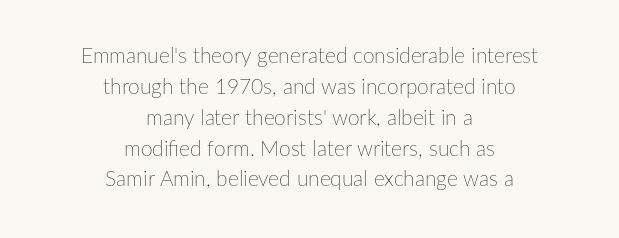
Spacing between characters is what you'd get straight out of the box. The leading is moderate, giving the passage an even texture. The weight would be labelled regular, book, light, or lighter still. Every stem runs plumb, perpendicular to the baseline. One-word summary of the alignment: center. The baseline area is clear.
